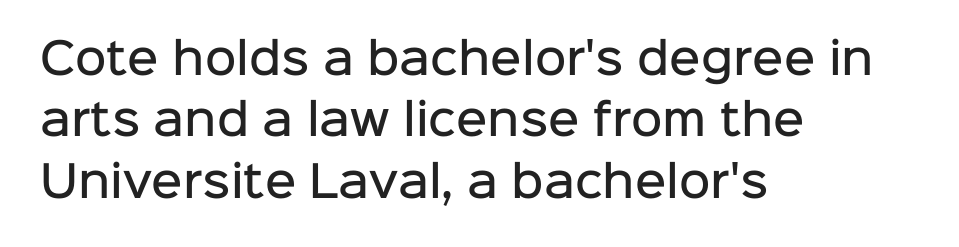
The image shows 43 px semibold sans-serif type, upright; set left-aligned, normal line spacing (1.43x), normal letter spacing, not underlined; low stroke contrast and a medium x-height.
